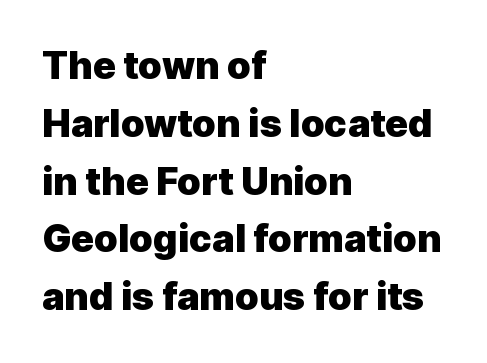
Posture: vertical. The passage shown is typeset with a sans-serif family. The letters sit at their default tracking, neither squeezed nor spread. The letters are bold, with thick, heavy strokes. The setting favours the left margin, as ordinary paragraphs usually do. The rendering uses natural spacing where letterforms have individual widths.
